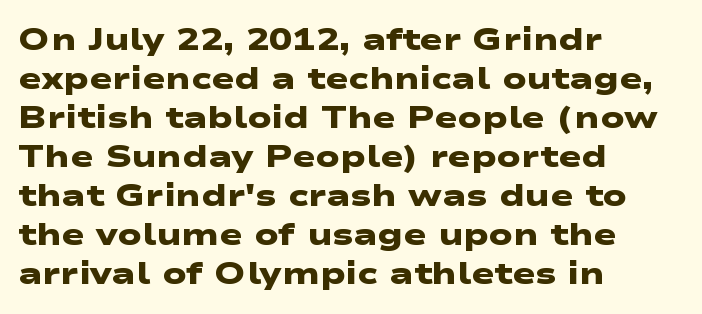
{"serif": "no", "bold": "yes", "weight": "heavy", "width": "wide", "stroke_contrast": "low", "x_height": "medium", "monospaced": "no", "underline": "no", "align": "left", "line_spacing": "normal", "line_spacing_ratio": 1.26, "letter_spacing": "normal", "letter_spacing_em": 0.0, "glyph_px": 31}
